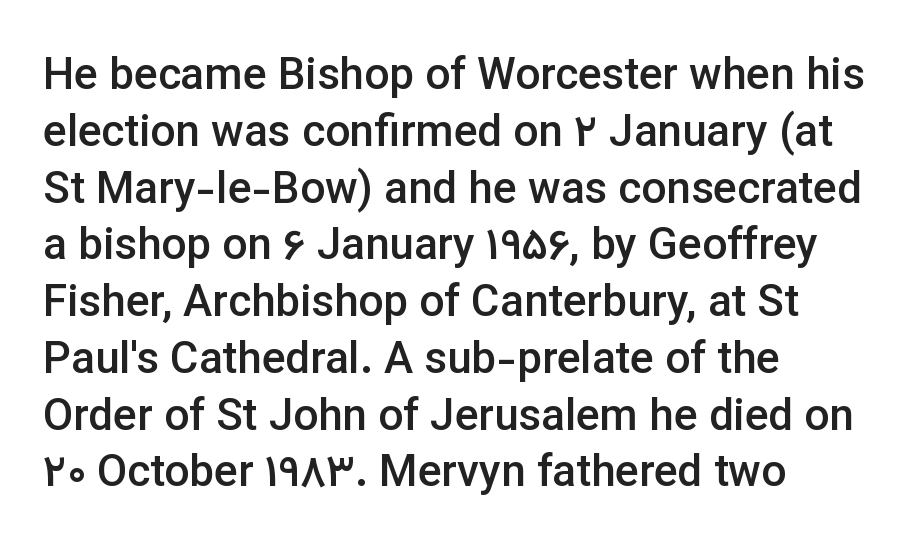
The image shows 44 px semibold sans-serif type, upright; set left-aligned, normal line spacing (1.29x), normal letter spacing, not underlined; low stroke contrast and a medium x-height.
